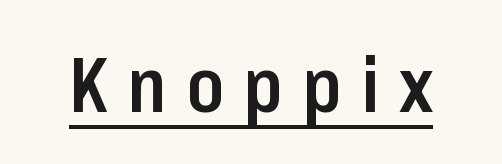
Q: Is the text bold? A: Semi-bold.
Q: Is the text italic (slanted)? A: No, it is upright.
Q: Is the typeface a serif or a sans-serif typeface? A: Sans-serif.
Q: Is the text underlined? A: Yes.
Q: Is the spacing between letters normal or unusually wide? A: Unusually wide.
Q: Width (condensed, normal, or wide)? A: Condensed.
Q: Stroke contrast? A: Low.
Q: x-height? A: Medium.
Q: Monospaced? A: No.
